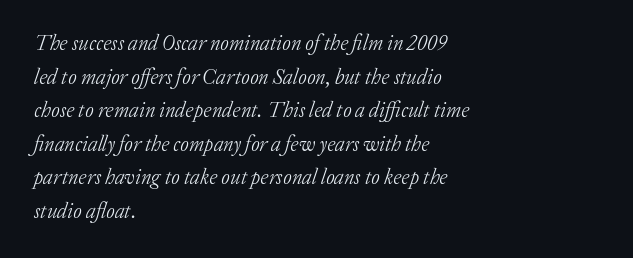
Q: Is the text bold? A: No.
Q: Is the text italic (slanted)? A: Yes, it leans right by about 20 degrees.
Q: Is the text underlined? A: No.
Q: How is the paragraph aligned? A: Left-aligned.
Q: Is the spacing between letters normal or unusually wide? A: Normal.
Q: Is the spacing between lines tight, normal or loose? A: Normal.
